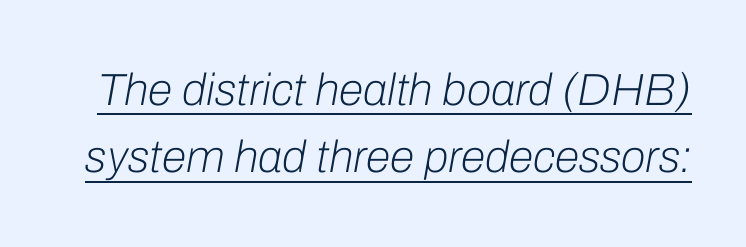
The image shows 45 px light type, italic (leaning right); set normal line spacing (1.5x), normal letter spacing, underlined; low stroke contrast and a medium x-height.
